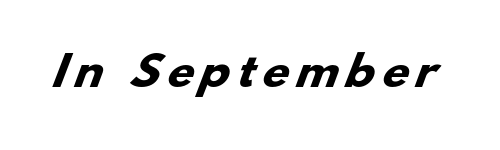
Q: Is the text bold? A: Yes.
Q: Is the typeface a serif or a sans-serif typeface? A: Sans-serif.
Q: Is the text underlined? A: No.
Q: Is the spacing between letters normal or unusually wide? A: Unusually wide.
Q: Width (condensed, normal, or wide)? A: Wide.
Q: Stroke contrast? A: Low.
Q: x-height? A: Small.
Q: Monospaced? A: No.
